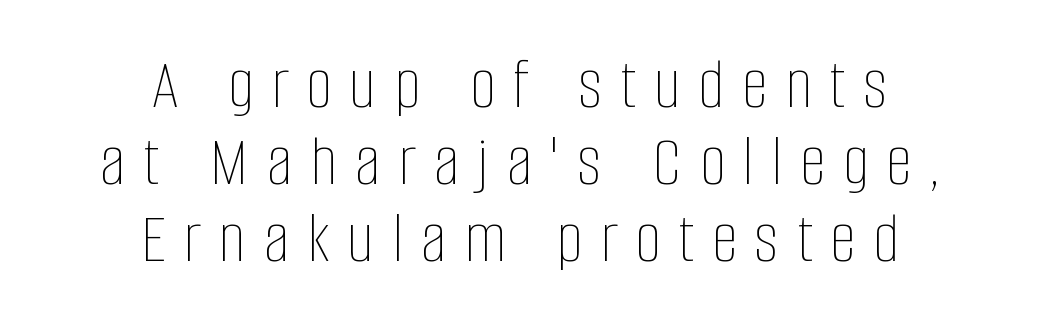
Q: Is the text bold? A: No.
Q: Is the text italic (slanted)? A: No, it is upright.
Q: Is the text underlined? A: No.
Q: How is the paragraph aligned? A: Centered.
Q: Is the spacing between letters normal or unusually wide? A: Unusually wide.
Q: Is the spacing between lines tight, normal or loose? A: Tight.
Q: Width (condensed, normal, or wide)? A: Condensed.
Q: Stroke contrast? A: Low.
Q: x-height? A: Large.
Q: Monospaced? A: No.
